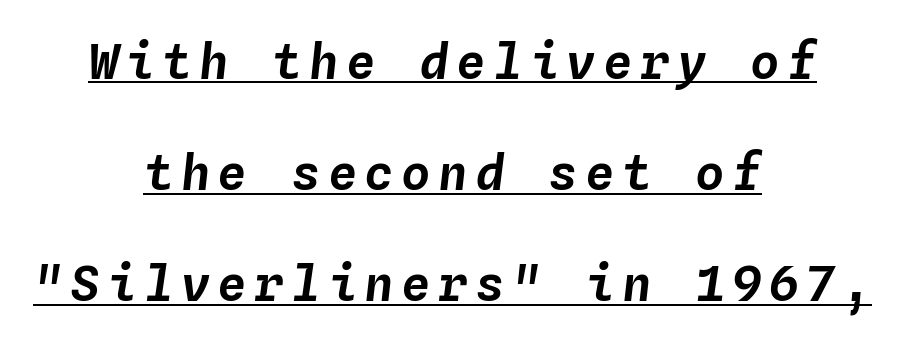
{"italic": "yes", "lean": "right", "slant_degrees": 4, "width": "normal", "stroke_contrast": "low", "x_height": "medium", "monospaced": "yes", "underline": "yes", "align": "center", "line_spacing": "loose", "line_spacing_ratio": 2.27, "glyph_px": 49}
